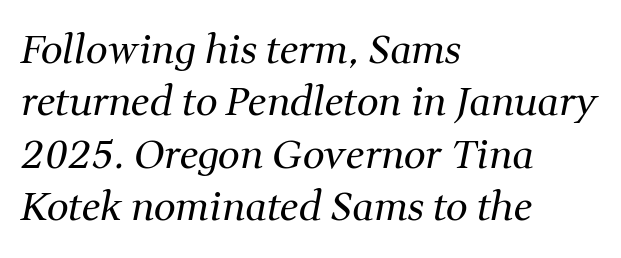
Q: Is the text bold? A: No.
Q: Is the text italic (slanted)? A: Yes, it leans right by about 11 degrees.
Q: Is the typeface a serif or a sans-serif typeface? A: Serif.
Q: Is the text underlined? A: No.
Q: How is the paragraph aligned? A: Left-aligned.
Q: Is the spacing between letters normal or unusually wide? A: Normal.
Q: Is the spacing between lines tight, normal or loose? A: Normal.
Q: Width (condensed, normal, or wide)? A: Normal.
Q: Stroke contrast? A: Medium.
Q: x-height? A: Medium.
Q: Monospaced? A: No.
